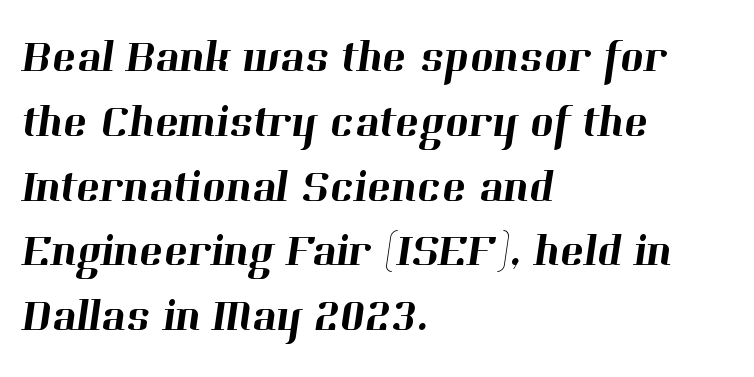
The image shows 45 px serif type; set left-aligned, normal line spacing (1.44x), normal letter spacing, not underlined; high stroke contrast and a medium x-height.
